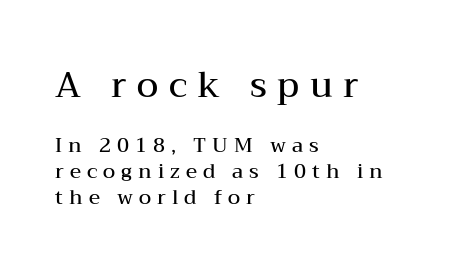
Q: Is the text bold? A: Semi-bold.
Q: Is the text italic (slanted)? A: No, it is upright.
Q: Is the typeface a serif or a sans-serif typeface? A: Serif.
Q: Is the text underlined? A: No.
Q: How is the paragraph aligned? A: Left-aligned.
Q: Is the spacing between letters normal or unusually wide? A: Unusually wide.
Q: Is the spacing between lines tight, normal or loose? A: Normal.
Q: Which block of text is set in a larger size, the first (top) or the second (bottom)? A: The first (top) one.
Q: Width (condensed, normal, or wide)? A: Wide.
Q: Stroke contrast? A: Medium.
Q: x-height? A: Medium.
Q: Monospaced? A: No.
